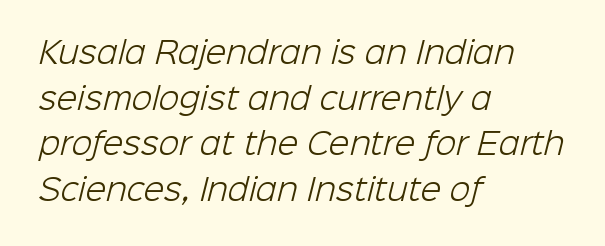
The image shows 30 px light sans-serif type; set left-aligned, normal line spacing (1.52x), normal letter spacing, not underlined; low stroke contrast and a medium x-height.
